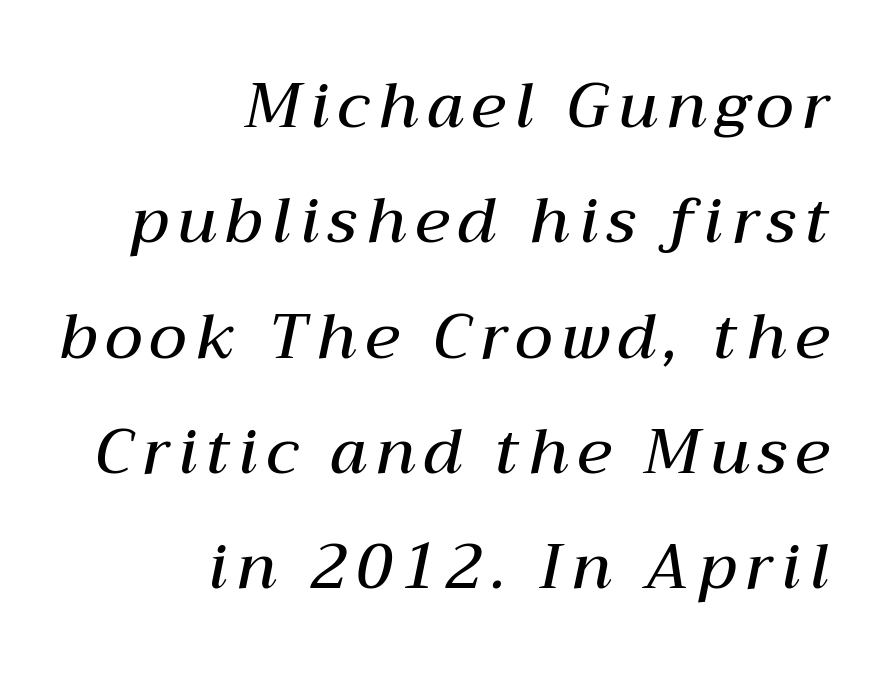
The lettering tilts uniformly, giving the passage an italic look. This is the in-between weight designers call semibold or demi. Is this a fixed-width face? No — the glyphs have proportional, varying widths. Alignment: flush right.
